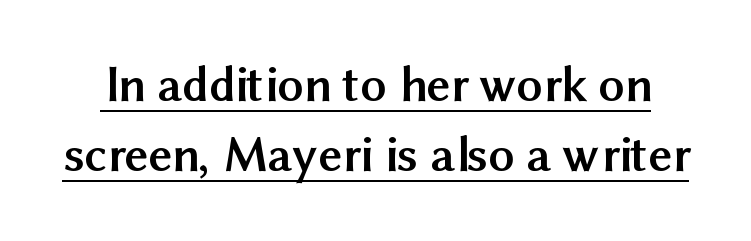
{"serif": "no", "italic": "no", "bold": "yes", "weight": "semibold", "width": "normal", "stroke_contrast": "medium", "x_height": "medium", "monospaced": "no", "underline": "yes", "line_spacing": "normal", "line_spacing_ratio": 1.37, "letter_spacing": "normal", "letter_spacing_em": 0.0, "glyph_px": 51}
